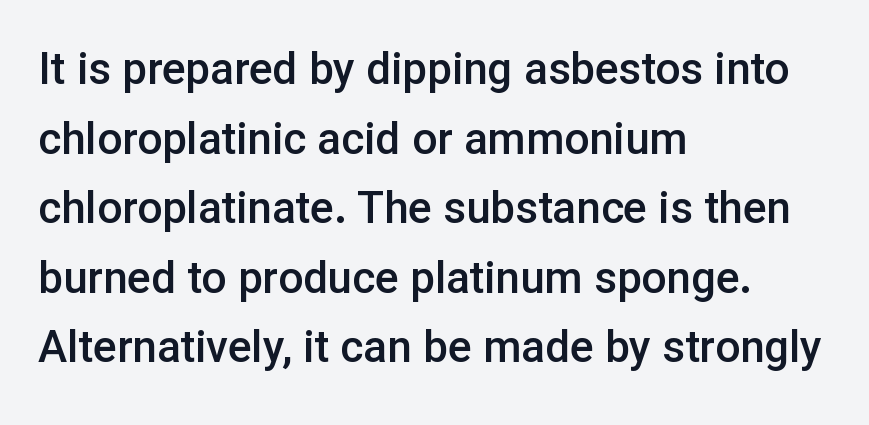
The image shows 44 px semibold sans-serif type, upright; set left-aligned, normal line spacing (1.58x), normal letter spacing, not underlined; low stroke contrast and a medium x-height.
